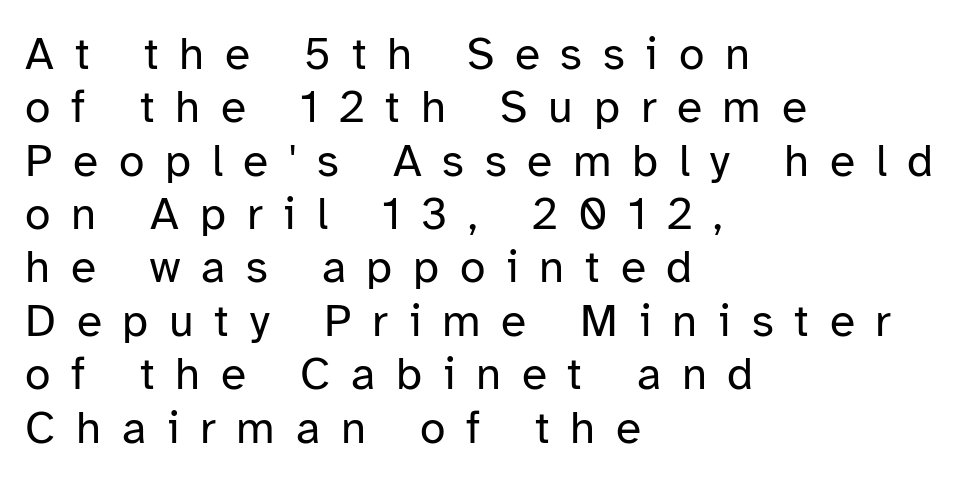
{"serif": "no", "italic": "no", "bold": "no", "weight": "regular", "width": "normal", "stroke_contrast": "low", "x_height": "medium", "monospaced": "no", "underline": "no", "align": "left", "line_spacing_ratio": 1.16, "letter_spacing": "wide", "letter_spacing_em": 0.45, "glyph_px": 46}
